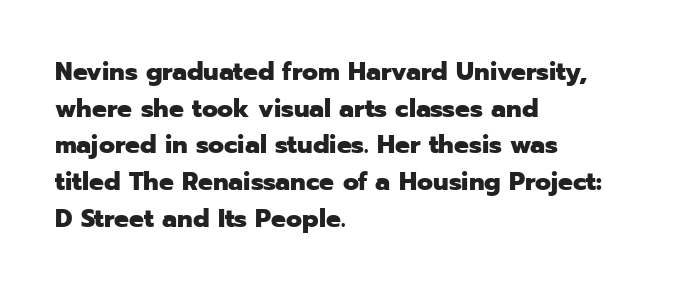
The image shows 26 px bold type, upright; set left-aligned, normal line spacing (1.41x), normal letter spacing, not underlined.
